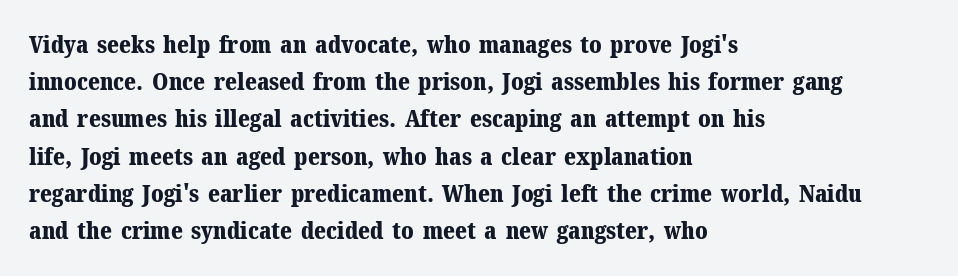
{"italic": "no", "bold": "yes", "underline": "no", "align": "left", "line_spacing": "normal", "line_spacing_ratio": 1.55, "letter_spacing": "normal", "letter_spacing_em": 0.0, "glyph_px": 24}
